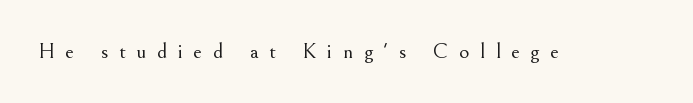
The image shows 22 px text type, upright; set unusually wide letter spacing (+0.48 em), not underlined.
